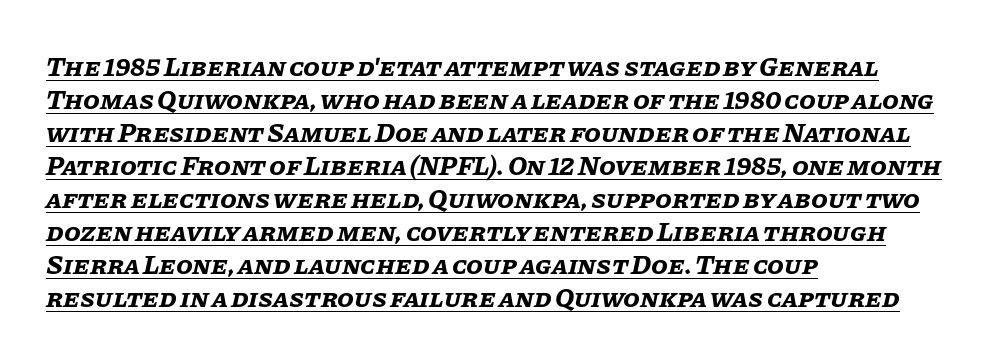
{"italic": "yes", "lean": "right", "slant_degrees": 11, "bold": "yes", "underline": "yes", "align": "left", "line_spacing_ratio": 1.22, "letter_spacing": "normal", "letter_spacing_em": 0.0, "glyph_px": 27}
